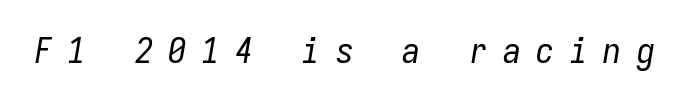
No heavy texture on the line: the type isn't bold. Here the glyphs are tracked loosely, breaking word shapes into spaced letters. Here the designer chose a console-style face with uniform glyph widths. Posture: slanted. Descender tails drop into unmarked territory.
